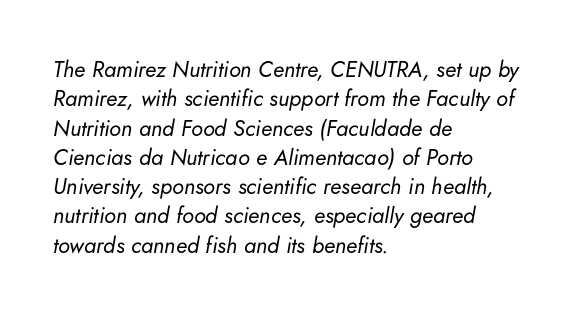
{"italic": "yes", "lean": "right", "slant_degrees": 5, "bold": "no", "underline": "no", "align": "left", "line_spacing": "normal", "line_spacing_ratio": 1.33, "letter_spacing": "normal", "letter_spacing_em": 0.0, "glyph_px": 22}
